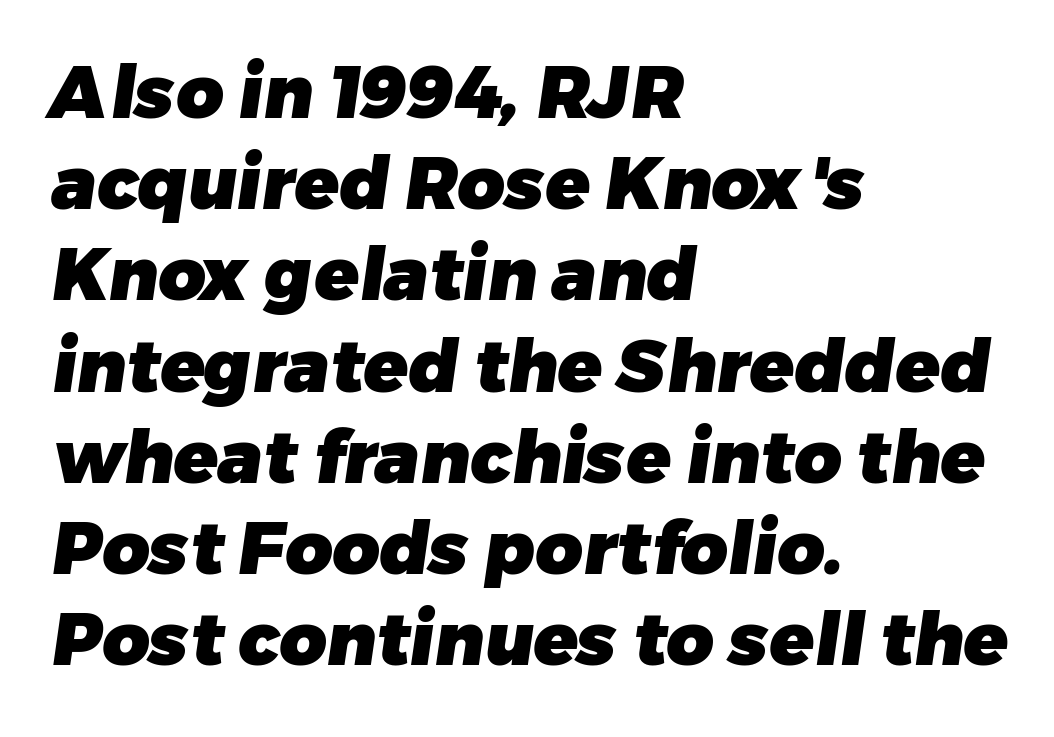
Q: Is the text bold? A: Yes.
Q: Is the typeface a serif or a sans-serif typeface? A: Sans-serif.
Q: Is the text underlined? A: No.
Q: How is the paragraph aligned? A: Left-aligned.
Q: Is the spacing between letters normal or unusually wide? A: Normal.
Q: Is the spacing between lines tight, normal or loose? A: Normal.
Q: Width (condensed, normal, or wide)? A: Normal.
Q: Stroke contrast? A: Low.
Q: x-height? A: Medium.
Q: Monospaced? A: No.
